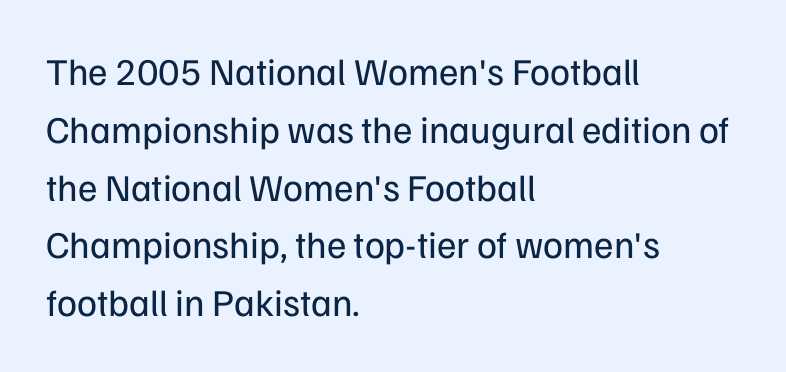
The passage shown is typed in a proportional face where columns would drift. Line starts are locked; line ends wander. The passage shown has conventional tracking throughout. Does the type have serifs? No, each stem ends abruptly. Is there much room between lines? A standard amount, neither cramped nor airy.
